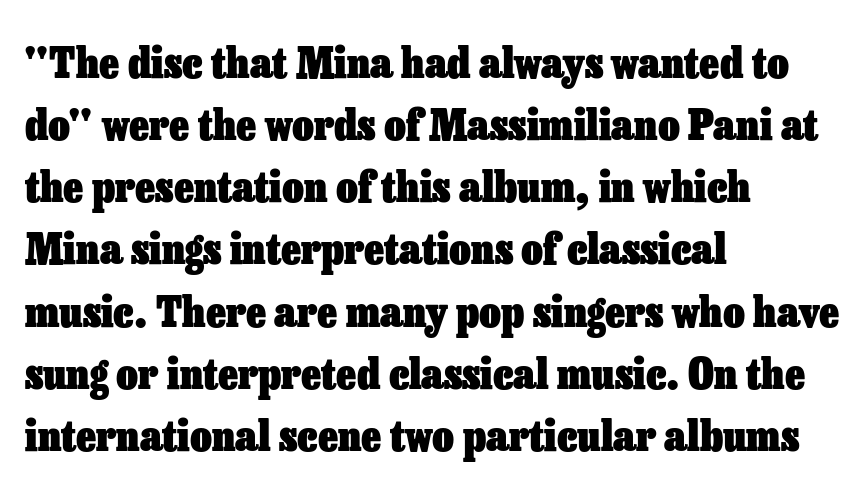
The passage is arranged the way most books set body copy — flush left. Think of a printed novel: that variable character pitch is what you see here. Each word holds together tightly as a unit, with standard inter-letter gaps. Honestly, the row spacing looks completely unremarkable. The baseline area is clear. Upright lettering throughout.
